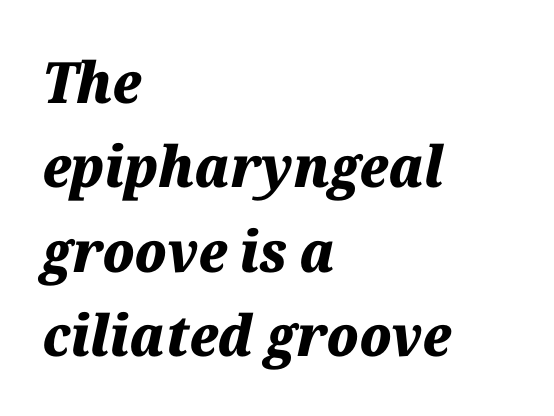
Compared with typical paragraphs, the rows here are spaced about the same. When letters slant like this, we call the style italic. Is this a fixed-width face? No — the glyphs have proportional, varying widths. The ragged edge is on the right, which tells us the setting is flush left. Strong, thick strokes mark this as bold type. Decoration check: the copy has no underline.
